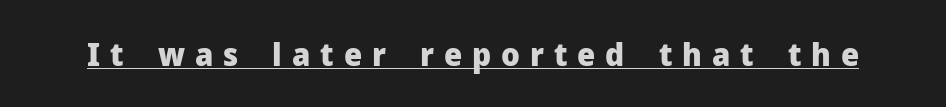
The image shows 32 px heavy sans-serif type, upright; set unusually wide letter spacing (+0.31 em), underlined; low stroke contrast and a medium x-height.
